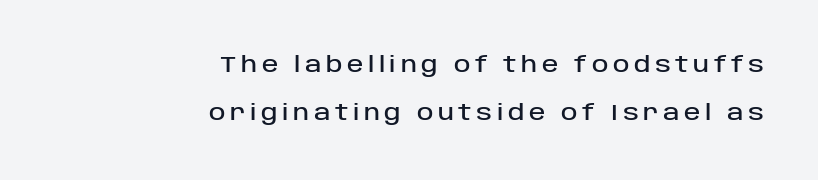
{"italic": "no", "underline": "no", "align": "right", "line_spacing": "loose", "line_spacing_ratio": 2.17, "letter_spacing": "wide", "letter_spacing_em": 0.21, "glyph_px": 22}
